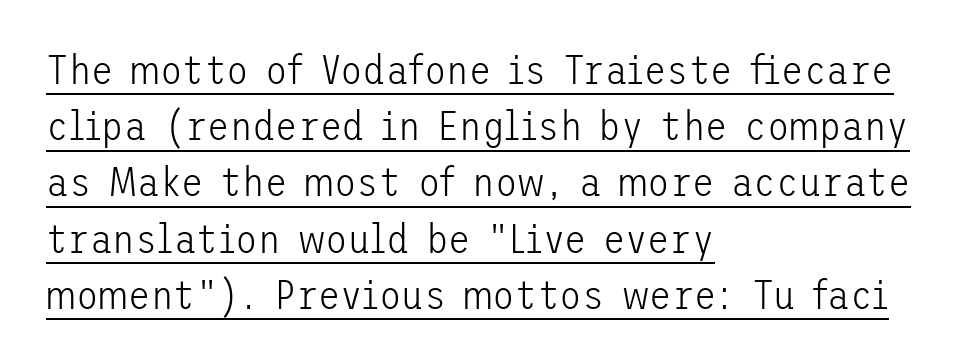
The image shows 41 px light sans-serif type, upright; set left-aligned, normal line spacing (1.37x), normal letter spacing, underlined; low stroke contrast and a medium x-height.
